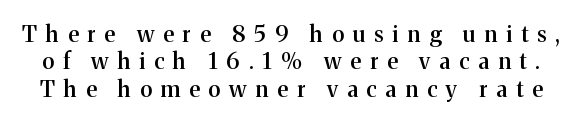
{"italic": "no", "bold": "semi", "underline": "no", "line_spacing_ratio": 1.24, "letter_spacing": "wide", "letter_spacing_em": 0.41, "glyph_px": 22}
